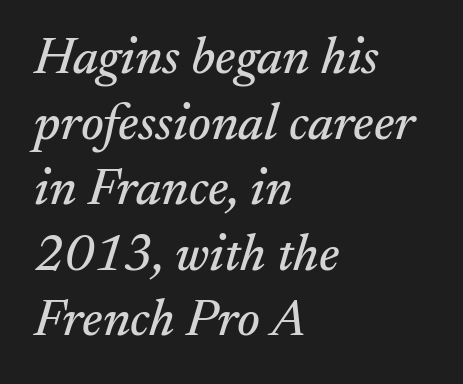
Q: Is the text italic (slanted)? A: Yes, it leans right by about 17 degrees.
Q: Is the typeface a serif or a sans-serif typeface? A: Serif.
Q: Is the text underlined? A: No.
Q: How is the paragraph aligned? A: Left-aligned.
Q: Is the spacing between letters normal or unusually wide? A: Normal.
Q: Is the spacing between lines tight, normal or loose? A: Normal.
Q: Width (condensed, normal, or wide)? A: Normal.
Q: Stroke contrast? A: Medium.
Q: x-height? A: Small.
Q: Monospaced? A: No.
